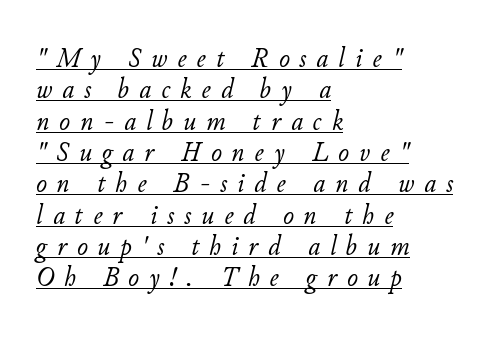
Q: Is the text bold? A: No.
Q: Is the text italic (slanted)? A: Yes, it leans right by about 11 degrees.
Q: Is the text underlined? A: Yes.
Q: How is the paragraph aligned? A: Left-aligned.
Q: Is the spacing between letters normal or unusually wide? A: Unusually wide.
Q: Is the spacing between lines tight, normal or loose? A: Tight.
Q: Width (condensed, normal, or wide)? A: Normal.
Q: Stroke contrast? A: Low.
Q: x-height? A: Small.
Q: Monospaced? A: No.
